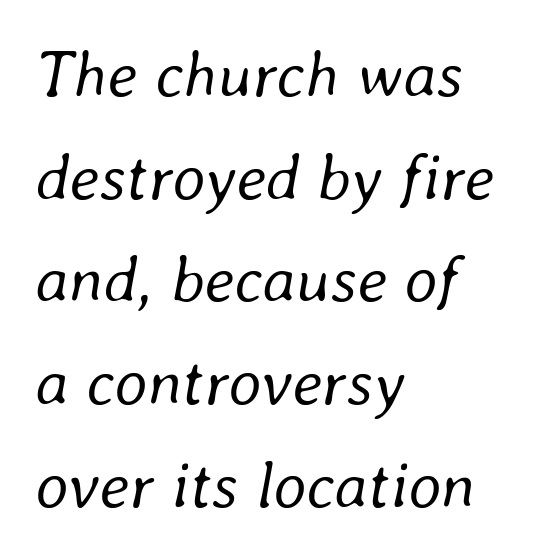
Q: Is the text bold? A: No.
Q: Is the text italic (slanted)? A: Yes, it leans right by about 8 degrees.
Q: Is the text underlined? A: No.
Q: How is the paragraph aligned? A: Left-aligned.
Q: Is the spacing between letters normal or unusually wide? A: Normal.
Q: Is the spacing between lines tight, normal or loose? A: Normal.
Q: Width (condensed, normal, or wide)? A: Normal.
Q: Stroke contrast? A: Low.
Q: x-height? A: Medium.
Q: Monospaced? A: No.
